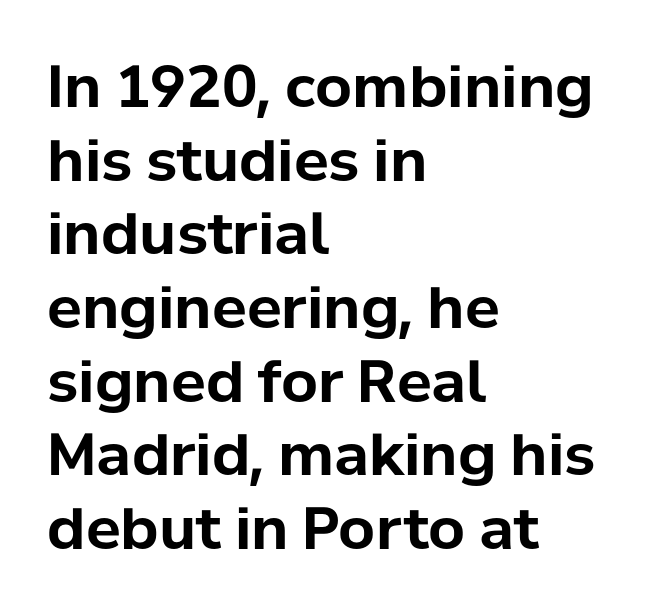
I'd call this a sans setting — the letters go barefoot. The face used here is proportionally spaced, like ordinary book or web type. Does the weight exceed regular? Yes, all the way to bold. The rendering anchors every line to the left-hand side. Students, observe: this is what conventionally led text looks like.
